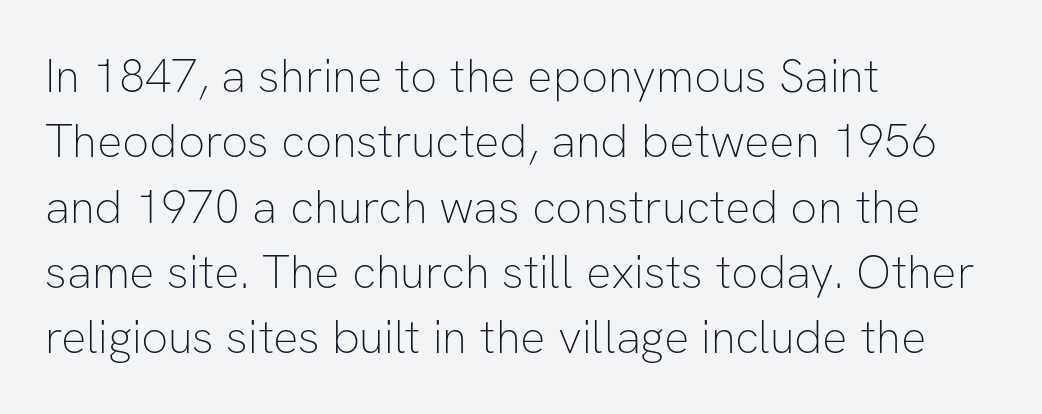
Q: Is the text bold? A: No.
Q: Is the text italic (slanted)? A: No, it is upright.
Q: Is the typeface a serif or a sans-serif typeface? A: Sans-serif.
Q: Is the text underlined? A: No.
Q: How is the paragraph aligned? A: Left-aligned.
Q: Is the spacing between letters normal or unusually wide? A: Normal.
Q: Is the spacing between lines tight, normal or loose? A: Normal.
Q: Width (condensed, normal, or wide)? A: Normal.
Q: Stroke contrast? A: Low.
Q: x-height? A: Medium.
Q: Monospaced? A: No.
